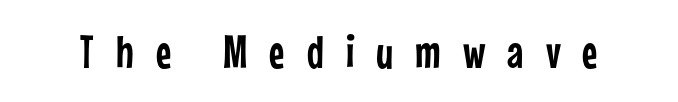
{"serif": "no", "italic": "no", "width": "condensed", "stroke_contrast": "low", "x_height": "medium", "monospaced": "no", "underline": "no", "letter_spacing": "wide", "letter_spacing_em": 0.47, "glyph_px": 47}
